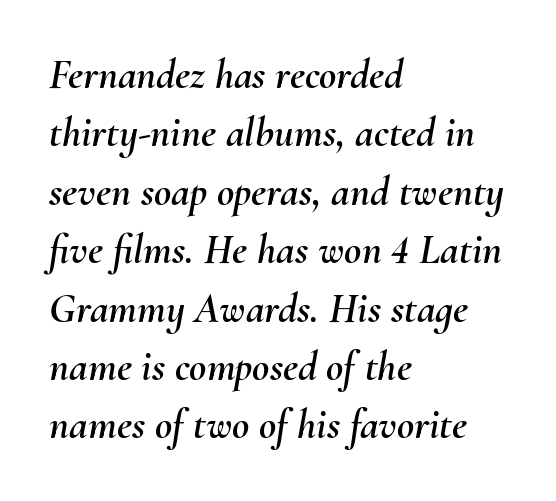
The image shows 42 px text type, italic (leaning right); set left-aligned, normal line spacing (1.39x), normal letter spacing, not underlined; medium stroke contrast and a small x-height.
